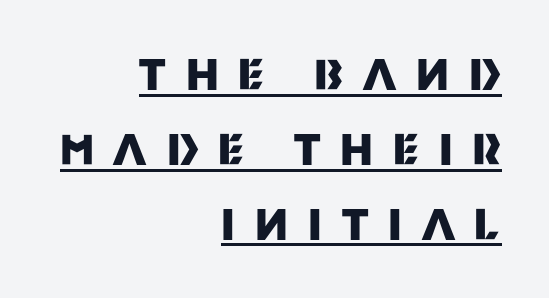
The typeface chosen for these lines omits serifs. Upright lettering throughout. Horizontal alignment here is rightward, an uncommon choice for prose. Students, observe the line beneath the letters — that is underlining. The tracking reads as deliberately expanded to a designer's eye.
